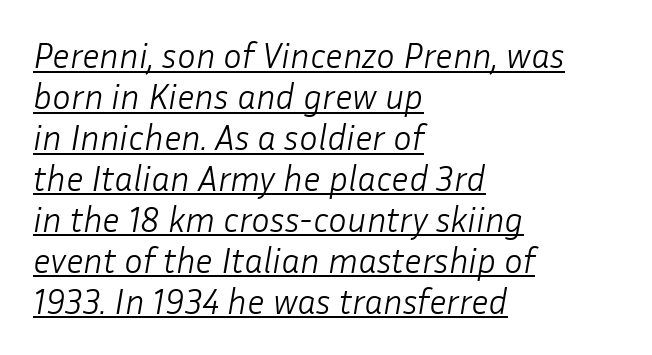
In designer terms, the underline attribute is active on this setting. Summary of weight: not heavy and not bold. These lines are set flush left with a ragged right edge. Tracking value appears to be zero — textbook default spacing. Tall strokes in this sample are angled rather than plumb.
